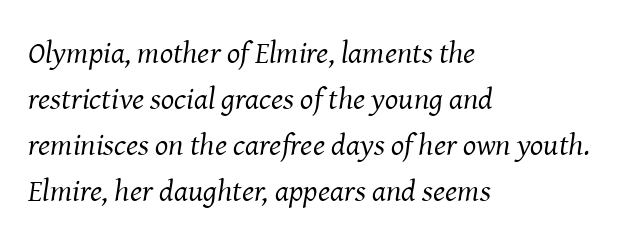
Q: Is the text bold? A: No.
Q: Is the text italic (slanted)? A: Yes, it leans right by about 8 degrees.
Q: Is the typeface a serif or a sans-serif typeface? A: Serif.
Q: Is the text underlined? A: No.
Q: How is the paragraph aligned? A: Left-aligned.
Q: Is the spacing between letters normal or unusually wide? A: Normal.
Q: Is the spacing between lines tight, normal or loose? A: Normal.
Q: Width (condensed, normal, or wide)? A: Normal.
Q: Stroke contrast? A: Medium.
Q: x-height? A: Medium.
Q: Monospaced? A: No.
